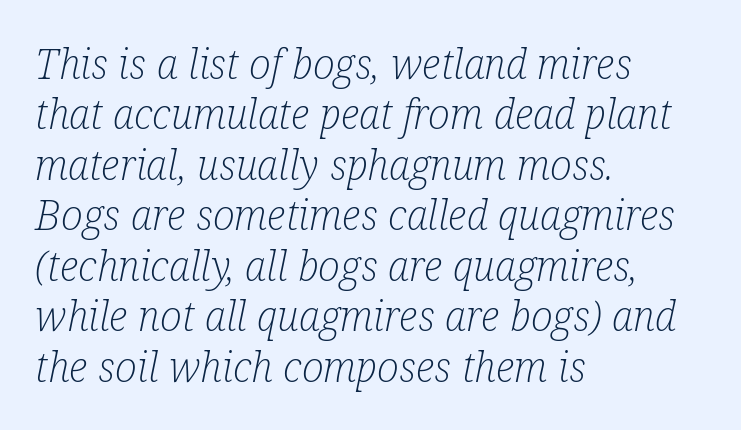
Q: Is the text bold? A: No.
Q: Is the text italic (slanted)? A: Yes, it leans right by about 12 degrees.
Q: Is the typeface a serif or a sans-serif typeface? A: Serif.
Q: Is the text underlined? A: No.
Q: How is the paragraph aligned? A: Left-aligned.
Q: Is the spacing between letters normal or unusually wide? A: Normal.
Q: Width (condensed, normal, or wide)? A: Condensed.
Q: Stroke contrast? A: Low.
Q: x-height? A: Medium.
Q: Monospaced? A: No.
